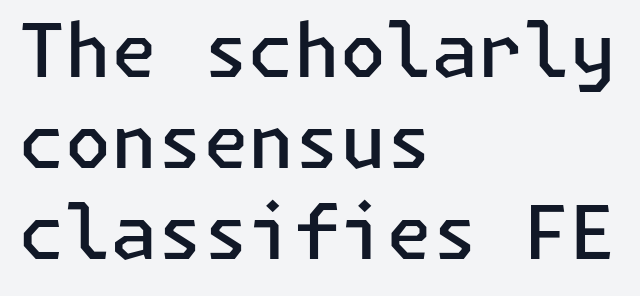
This sample uses an upright cut, with every glyph sitting square on the baseline. There is no visible air inserted between adjacent glyphs. Grotesque or geometric, the face here clearly has no serifs. Reading down the block, your eye returns to a fixed left position each line. Weight: semibold (demi).
